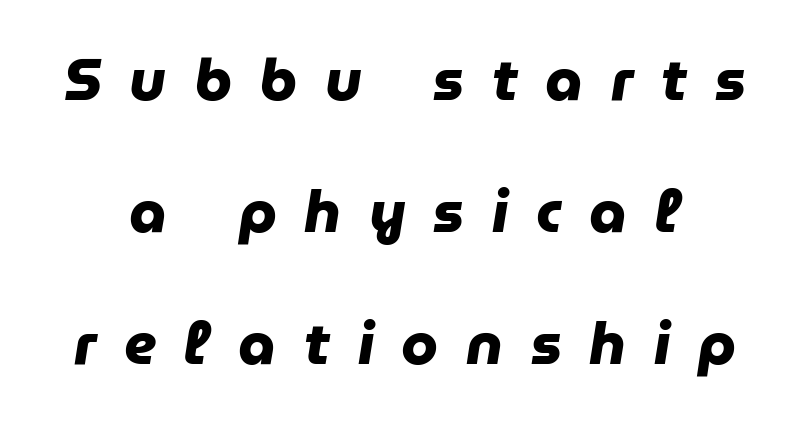
The image shows 59 px heavy sans-serif type; set loose line spacing (2.24x), unusually wide letter spacing (+0.47 em), not underlined; low stroke contrast and a medium x-height.
